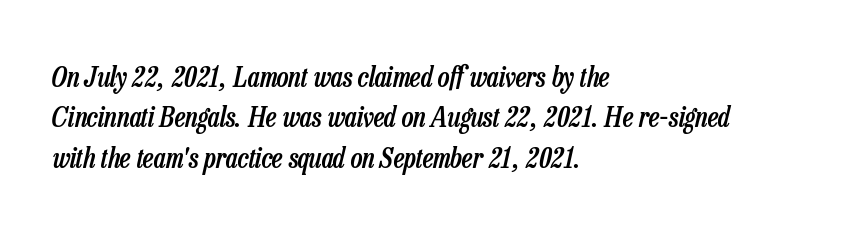
{"italic": "yes", "lean": "right", "slant_degrees": 13, "bold": "semi", "weight": "semibold", "width": "condensed", "stroke_contrast": "low", "x_height": "medium", "monospaced": "no", "underline": "no", "align": "left", "line_spacing": "normal", "line_spacing_ratio": 1.44, "letter_spacing": "normal", "letter_spacing_em": 0.0, "glyph_px": 28}
